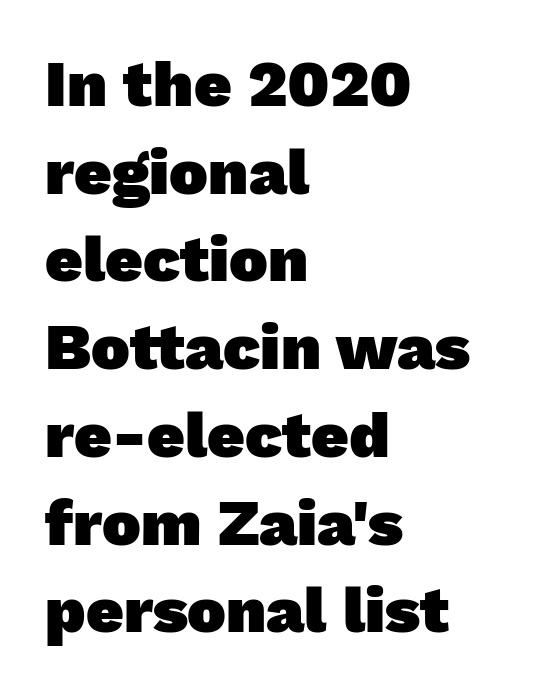
The image shows 65 px heavy sans-serif type; set left-aligned, normal line spacing (1.35x), normal letter spacing, not underlined; low stroke contrast and a medium x-height.
